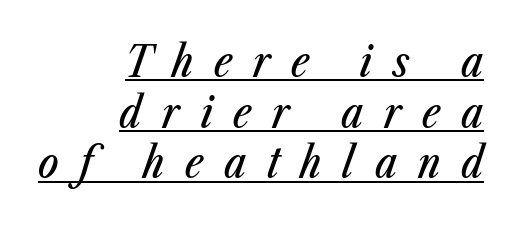
Q: Is the text italic (slanted)? A: Yes, it leans right by about 23 degrees.
Q: Is the text underlined? A: Yes.
Q: How is the paragraph aligned? A: Right-aligned.
Q: Is the spacing between letters normal or unusually wide? A: Unusually wide.
Q: Width (condensed, normal, or wide)? A: Condensed.
Q: Stroke contrast? A: Low.
Q: x-height? A: Medium.
Q: Monospaced? A: No.
